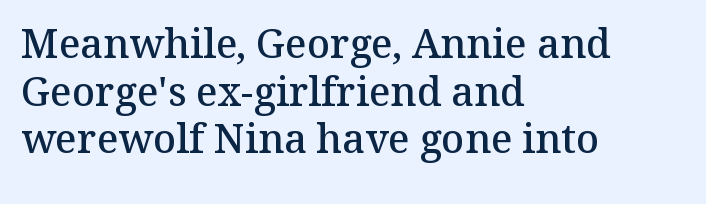
Spacing between characters is what you'd get straight out of the box. The designer went with a serif here, giving each stem small feet. The text block is weighted toward the left margin, trailing off unevenly rightward. Students, this is semibold: more ink than regular, less than bold. These lines are rendered in a variable-pitch font. Descenders are the only things crossing below the line.
